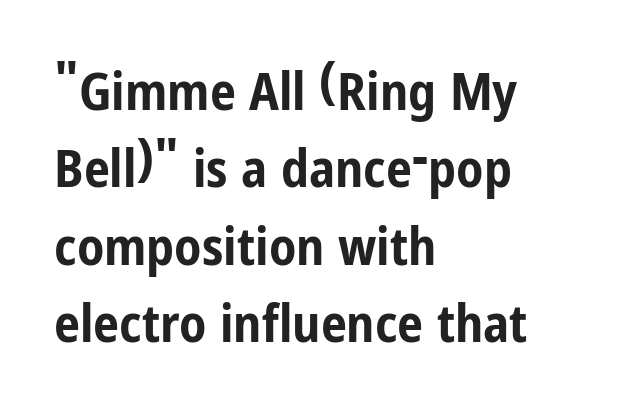
{"serif": "no", "italic": "no", "bold": "yes", "weight": "bold", "width": "condensed", "stroke_contrast": "low", "x_height": "medium", "monospaced": "no", "underline": "no", "align": "left", "line_spacing": "normal", "line_spacing_ratio": 1.49, "letter_spacing": "normal", "letter_spacing_em": 0.0, "glyph_px": 52}
